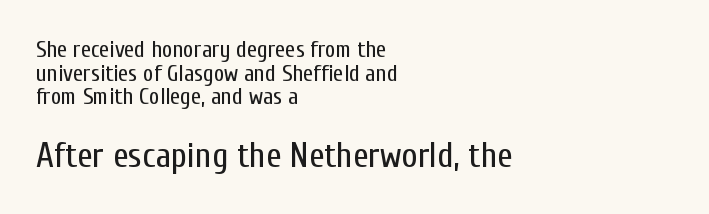
Q: Is the text bold? A: No.
Q: Is the text italic (slanted)? A: No, it is upright.
Q: Is the typeface a serif or a sans-serif typeface? A: Sans-serif.
Q: Is the text underlined? A: No.
Q: How is the paragraph aligned? A: Left-aligned.
Q: Is the spacing between letters normal or unusually wide? A: Normal.
Q: Is the spacing between lines tight, normal or loose? A: Tight.
Q: Which block of text is set in a larger size, the first (top) or the second (bottom)? A: The second (bottom) one.
Q: Width (condensed, normal, or wide)? A: Condensed.
Q: Stroke contrast? A: Low.
Q: x-height? A: Medium.
Q: Monospaced? A: No.
